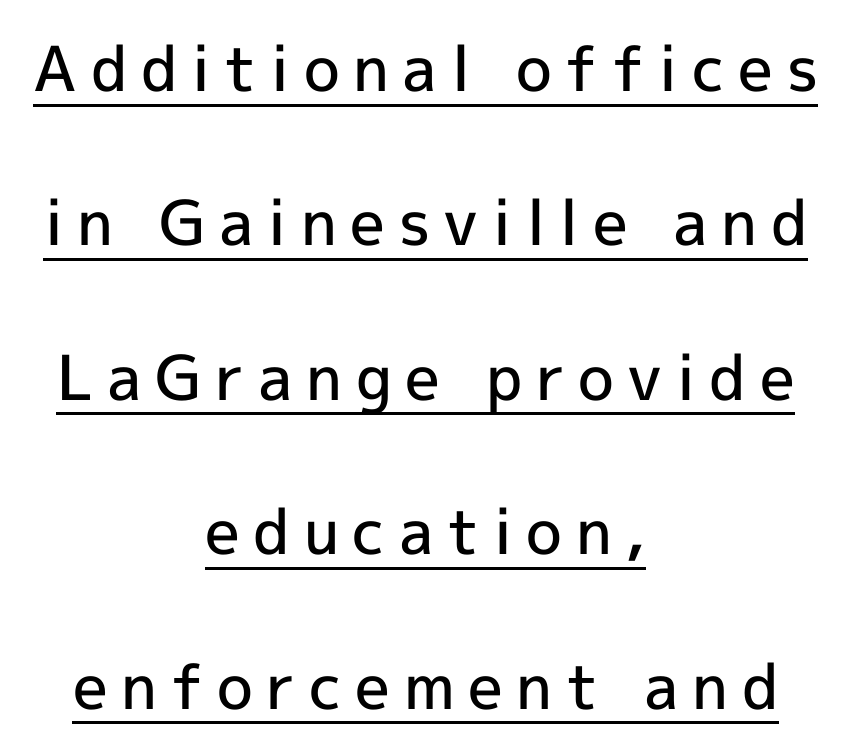
{"serif": "no", "italic": "no", "bold": "semi", "weight": "semibold", "width": "normal", "x_height": "medium", "monospaced": "no", "underline": "yes", "align": "center", "line_spacing": "loose", "line_spacing_ratio": 2.49, "letter_spacing": "wide", "letter_spacing_em": 0.22, "glyph_px": 62}
